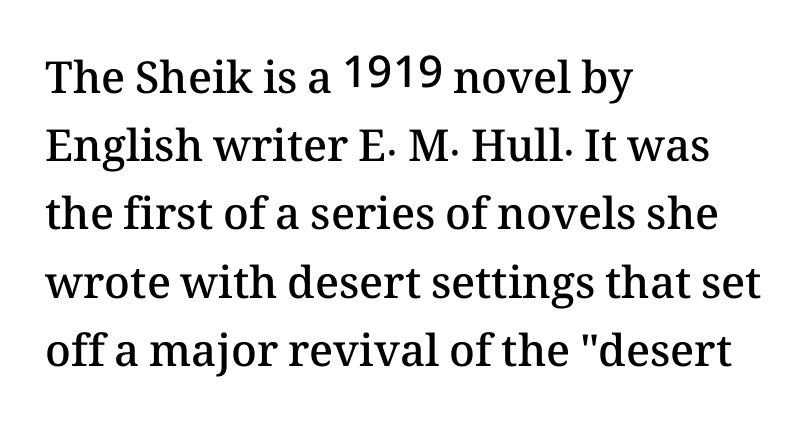
The image shows 44 px semibold type, upright; set left-aligned, normal line spacing (1.55x), normal letter spacing, not underlined; medium stroke contrast and a medium x-height.
